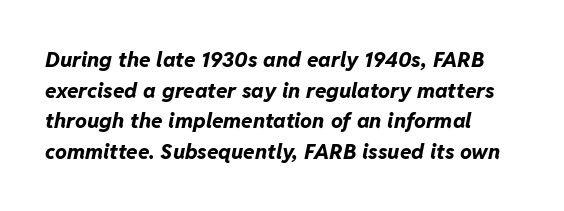
As a designer I'd log this as weight 700, bold. Descenders are the only things crossing below the line. Spacing between characters is what you'd get straight out of the box. Horizontal bands of white between lines are of average thickness. The whole block is typeset with a tilt.
